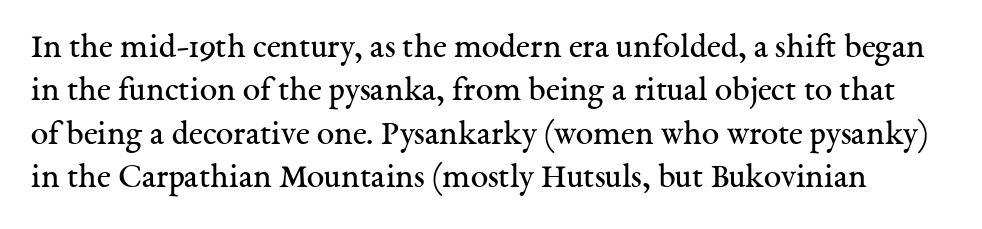
Q: Is the text bold? A: No.
Q: Is the text italic (slanted)? A: No, it is upright.
Q: Is the typeface a serif or a sans-serif typeface? A: Serif.
Q: Is the text underlined? A: No.
Q: Is the spacing between letters normal or unusually wide? A: Normal.
Q: Width (condensed, normal, or wide)? A: Normal.
Q: Stroke contrast? A: Medium.
Q: x-height? A: Medium.
Q: Monospaced? A: No.
